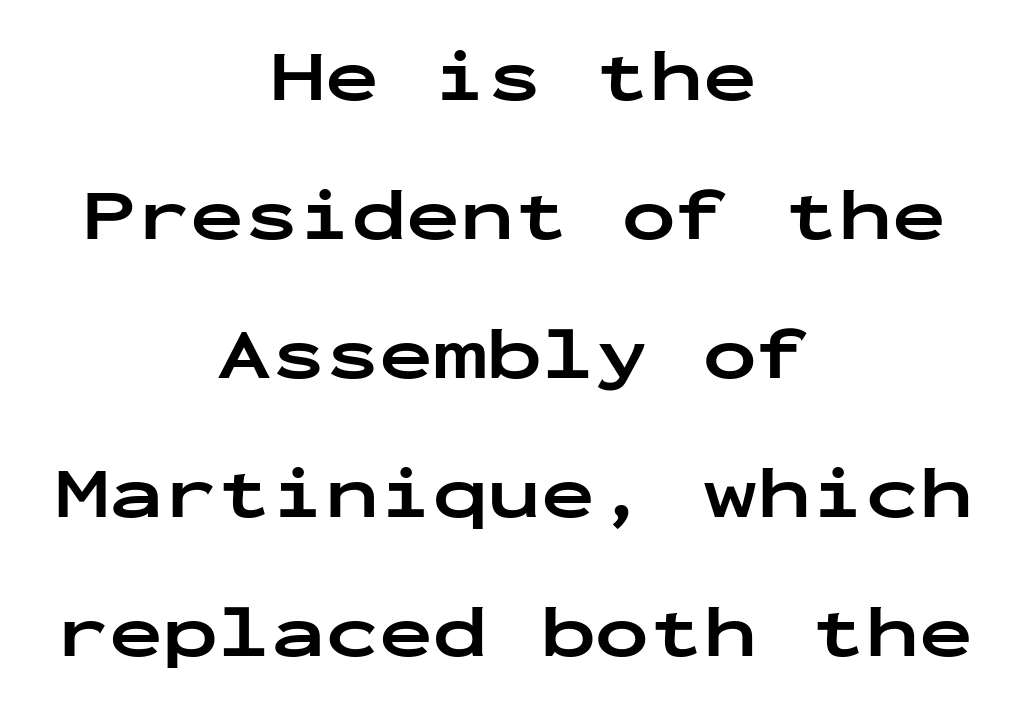
Q: Is the text bold? A: Yes.
Q: Is the text italic (slanted)? A: No, it is upright.
Q: Is the typeface a serif or a sans-serif typeface? A: Sans-serif.
Q: Is the text underlined? A: No.
Q: How is the paragraph aligned? A: Centered.
Q: Is the spacing between letters normal or unusually wide? A: Normal.
Q: Is the spacing between lines tight, normal or loose? A: Loose.
Q: Width (condensed, normal, or wide)? A: Wide.
Q: Stroke contrast? A: Low.
Q: x-height? A: Medium.
Q: Monospaced? A: Yes.
